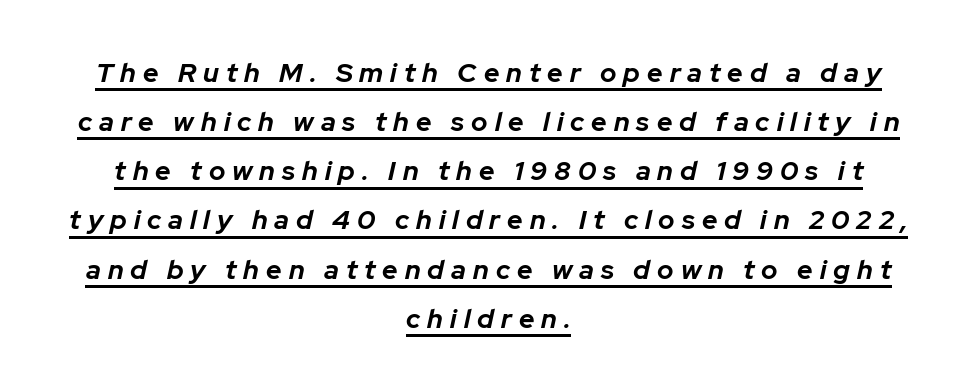
Notice how thick the strokes are: this is what a full bold looks like. The font's italic variant was chosen for this text. Is the block centered? Yes — each line is placed symmetrically about the middle. Compared with typical body copy, the letter spacing here is much looser. The rendering uses the underline text-decoration.
